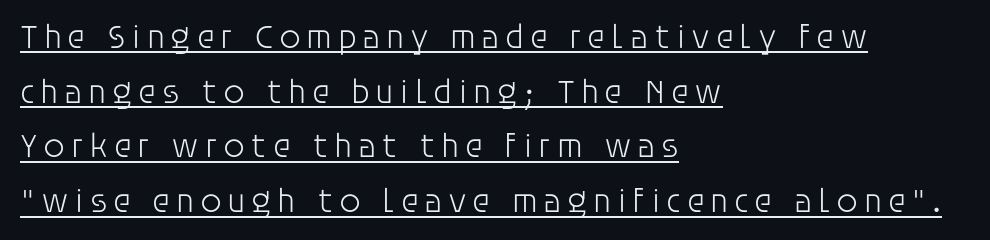
Q: Is the text bold? A: No.
Q: Is the text italic (slanted)? A: No, it is upright.
Q: Is the typeface a serif or a sans-serif typeface? A: Sans-serif.
Q: Is the text underlined? A: Yes.
Q: How is the paragraph aligned? A: Left-aligned.
Q: Is the spacing between lines tight, normal or loose? A: Normal.
Q: Width (condensed, normal, or wide)? A: Normal.
Q: Stroke contrast? A: Low.
Q: x-height? A: Large.
Q: Monospaced? A: No.
